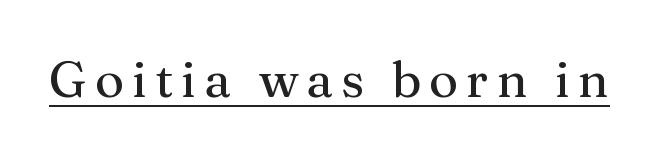
Q: Is the text italic (slanted)? A: No, it is upright.
Q: Is the typeface a serif or a sans-serif typeface? A: Serif.
Q: Is the text underlined? A: Yes.
Q: Width (condensed, normal, or wide)? A: Normal.
Q: Stroke contrast? A: Medium.
Q: x-height? A: Medium.
Q: Monospaced? A: No.
